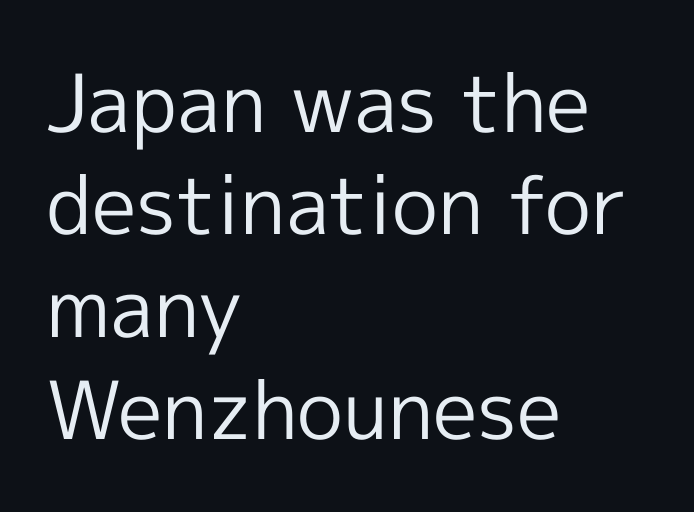
Q: Is the text bold? A: No.
Q: Is the text italic (slanted)? A: No, it is upright.
Q: Is the typeface a serif or a sans-serif typeface? A: Sans-serif.
Q: Is the text underlined? A: No.
Q: How is the paragraph aligned? A: Left-aligned.
Q: Is the spacing between letters normal or unusually wide? A: Normal.
Q: Is the spacing between lines tight, normal or loose? A: Normal.
Q: Width (condensed, normal, or wide)? A: Normal.
Q: x-height? A: Medium.
Q: Monospaced? A: No.
